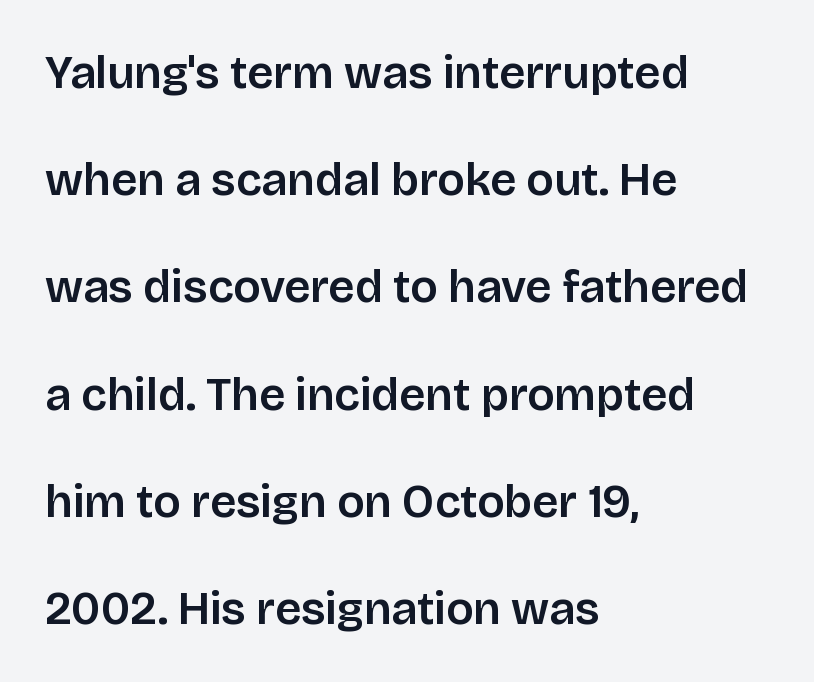
Q: Is the text italic (slanted)? A: No, it is upright.
Q: Is the typeface a serif or a sans-serif typeface? A: Sans-serif.
Q: Is the text underlined? A: No.
Q: How is the paragraph aligned? A: Left-aligned.
Q: Is the spacing between letters normal or unusually wide? A: Normal.
Q: Is the spacing between lines tight, normal or loose? A: Loose.
Q: Width (condensed, normal, or wide)? A: Normal.
Q: Stroke contrast? A: Low.
Q: x-height? A: Large.
Q: Monospaced? A: No.
